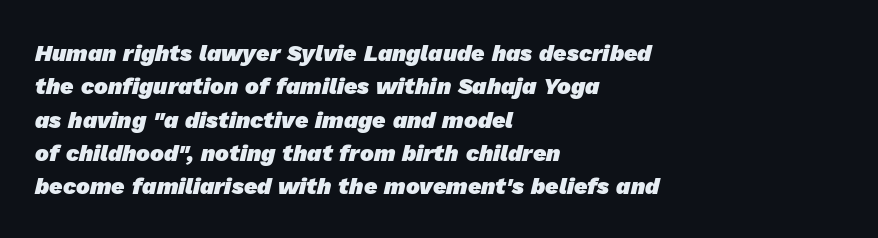
The image shows 23 px bold type; set left-aligned, normal line spacing (1.45x), normal letter spacing, not underlined.
